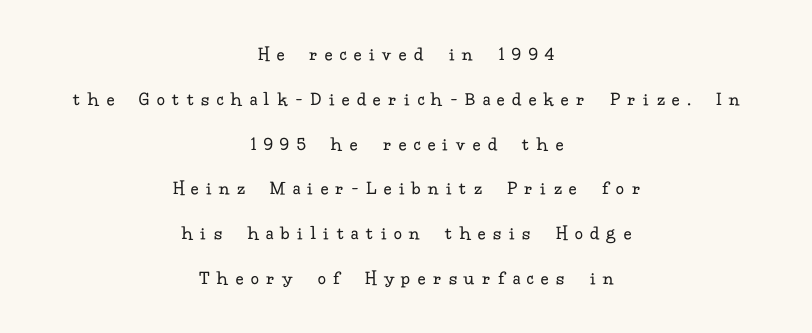
Q: Is the text bold? A: No.
Q: Is the text italic (slanted)? A: No, it is upright.
Q: Is the text underlined? A: No.
Q: How is the paragraph aligned? A: Centered.
Q: Is the spacing between letters normal or unusually wide? A: Unusually wide.
Q: Is the spacing between lines tight, normal or loose? A: Loose.
